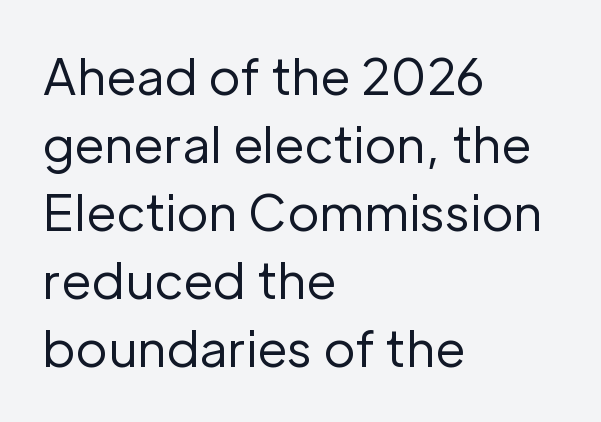
{"serif": "no", "italic": "no", "bold": "no", "weight": "regular", "width": "normal", "stroke_contrast": "low", "x_height": "medium", "monospaced": "no", "underline": "no", "align": "left", "line_spacing": "normal", "line_spacing_ratio": 1.39, "letter_spacing": "normal", "letter_spacing_em": 0.0, "glyph_px": 49}
